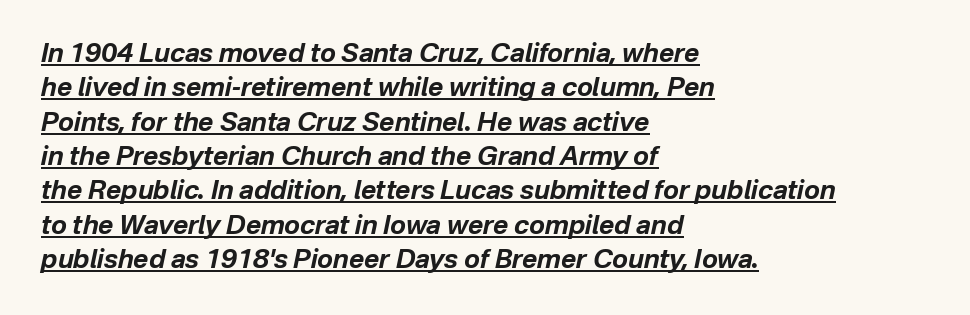
{"italic": "yes", "lean": "right", "slant_degrees": 12, "bold": "yes", "underline": "yes", "align": "left", "line_spacing": "normal", "line_spacing_ratio": 1.32, "letter_spacing": "normal", "letter_spacing_em": 0.0, "glyph_px": 26}
